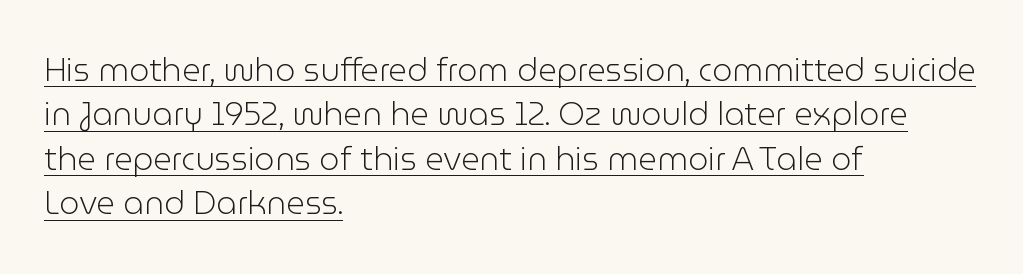
Letters have the restrained weight of plain body copy at most. Vertical spacing — default. The letters advance in unequal steps, a hallmark of proportional type. Does the lettering tilt? It doesn't — this is upright. The typesetter has applied underlining to the passage shown.
